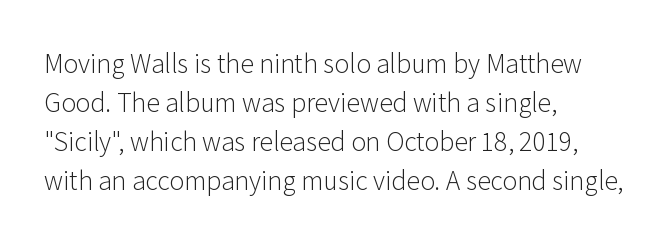
Q: Is the text bold? A: No.
Q: Is the text italic (slanted)? A: No, it is upright.
Q: Is the text underlined? A: No.
Q: How is the paragraph aligned? A: Left-aligned.
Q: Is the spacing between letters normal or unusually wide? A: Normal.
Q: Is the spacing between lines tight, normal or loose? A: Normal.
